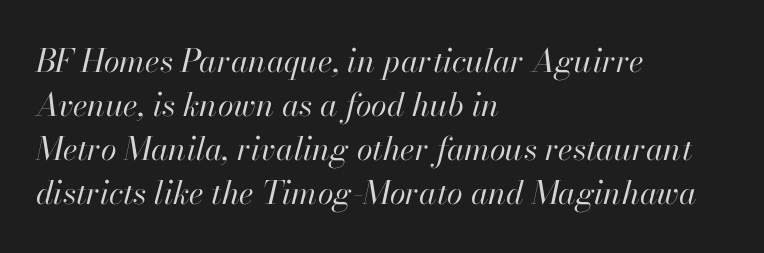
The rendering uses natural spacing where letterforms have individual widths. A light-to-regular cut is what we see here. Line starts are locked; line ends wander. The passage shown leans; its letterforms are oblique. The face used here is rendered with its standard letterfit. Each new line begins a customary step beneath the previous one.
